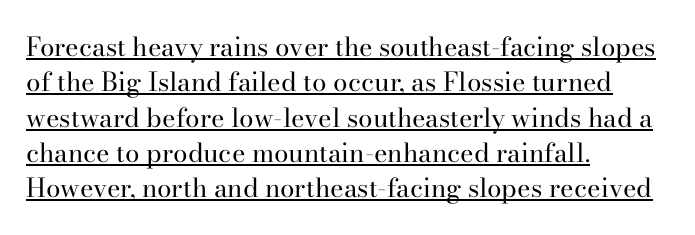
The image shows 26 px text type, upright; set left-aligned, normal line spacing (1.36x), normal letter spacing, underlined.
